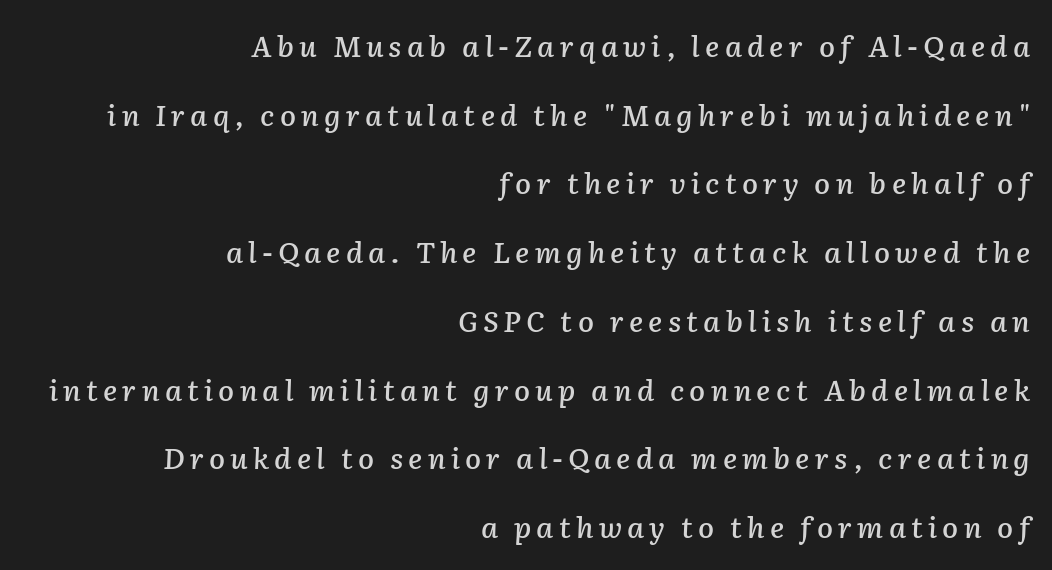
{"italic": "yes", "lean": "right", "slant_degrees": 2, "width": "normal", "stroke_contrast": "low", "x_height": "medium", "monospaced": "no", "underline": "no", "align": "right", "line_spacing": "loose", "line_spacing_ratio": 2.37, "glyph_px": 29}
